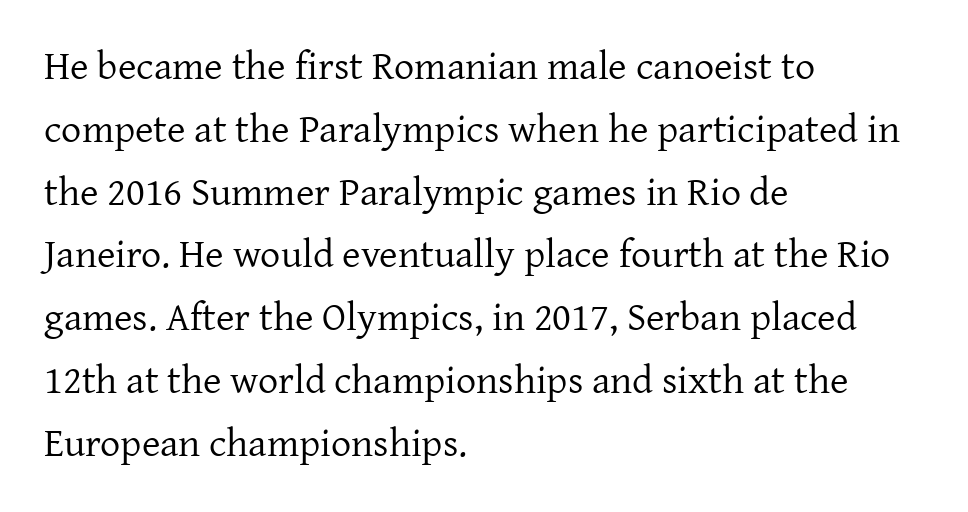
The image shows 40 px regular-weight serif type, upright; set left-aligned, normal line spacing (1.57x), normal letter spacing, not underlined; low stroke contrast and a medium x-height.
